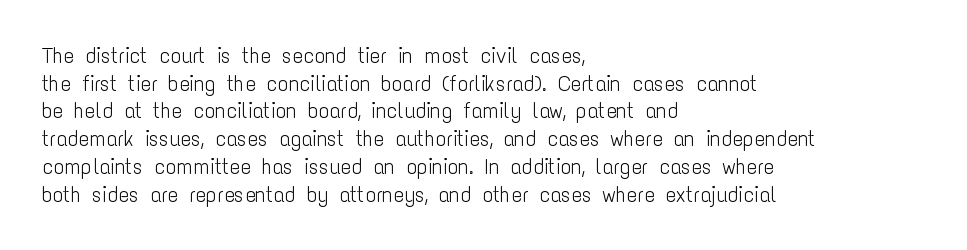
Q: Is the text bold? A: No.
Q: Is the text italic (slanted)? A: No, it is upright.
Q: Is the text underlined? A: No.
Q: How is the paragraph aligned? A: Left-aligned.
Q: Is the spacing between letters normal or unusually wide? A: Normal.
Q: Is the spacing between lines tight, normal or loose? A: Normal.
